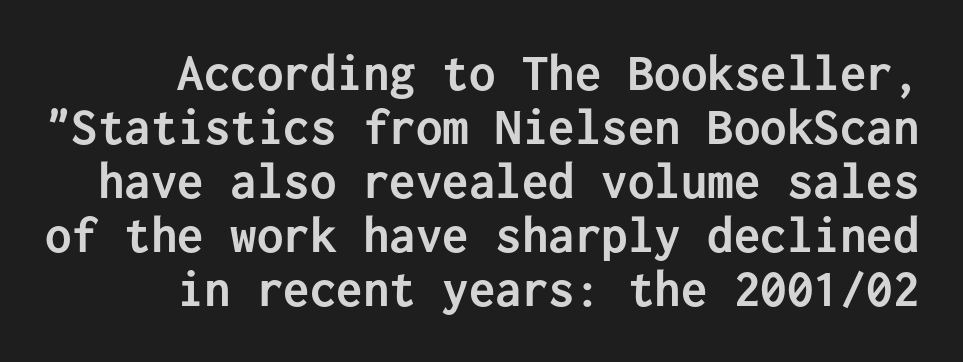
Q: Is the text bold? A: Yes.
Q: Is the text italic (slanted)? A: No, it is upright.
Q: Is the typeface a serif or a sans-serif typeface? A: Sans-serif.
Q: Is the text underlined? A: No.
Q: How is the paragraph aligned? A: Right-aligned.
Q: Is the spacing between letters normal or unusually wide? A: Normal.
Q: Is the spacing between lines tight, normal or loose? A: Tight.
Q: Width (condensed, normal, or wide)? A: Normal.
Q: Stroke contrast? A: Low.
Q: x-height? A: Medium.
Q: Monospaced? A: Yes.
